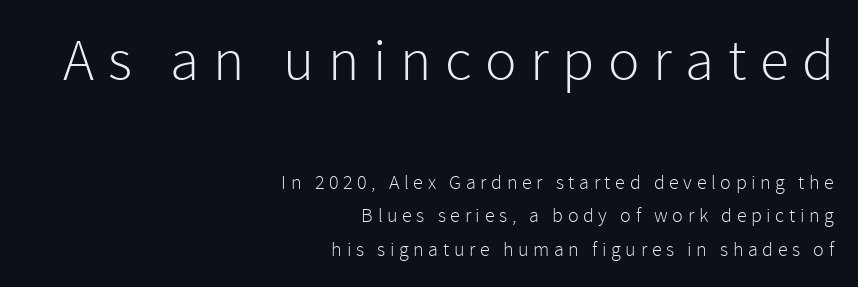
{"serif": "no", "italic": "no", "bold": "no", "weight": "light", "width": "normal", "stroke_contrast": "low", "x_height": "medium", "monospaced": "no", "underline": "no", "align": "right", "line_spacing": "normal", "line_spacing_ratio": 1.67, "letter_spacing": "wide", "letter_spacing_em": 0.23, "larger_block": "first", "size_ratio": 2.95, "glyph_px": 59}
